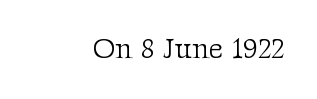
The image shows 28 px light serif type, upright; set normal letter spacing, not underlined; medium stroke contrast and a medium x-height.
